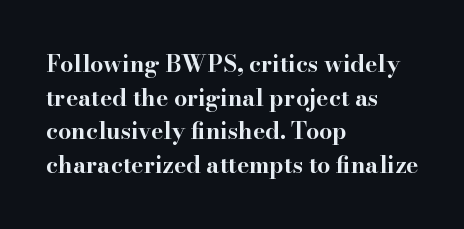
The image shows 23 px bold type, upright; set left-aligned, normal line spacing (1.46x), normal letter spacing, not underlined.
